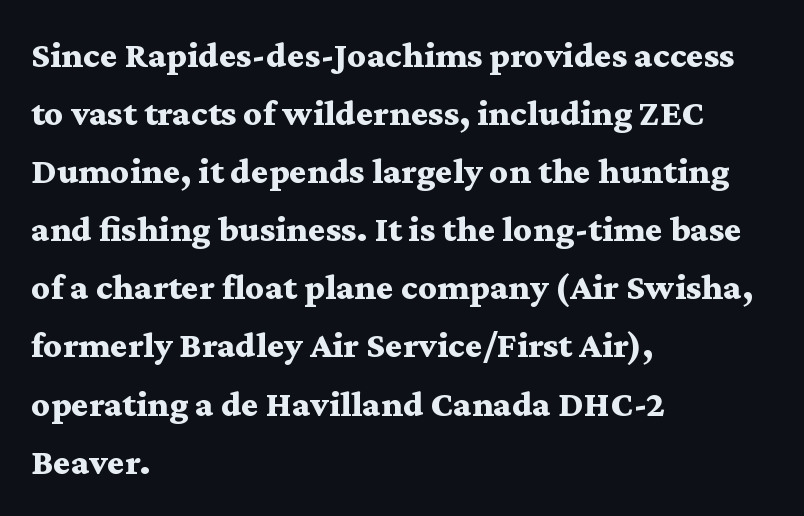
The image shows 37 px bold, wide serif type, upright; set left-aligned, normal line spacing (1.57x), normal letter spacing, not underlined; medium stroke contrast and a medium x-height.
